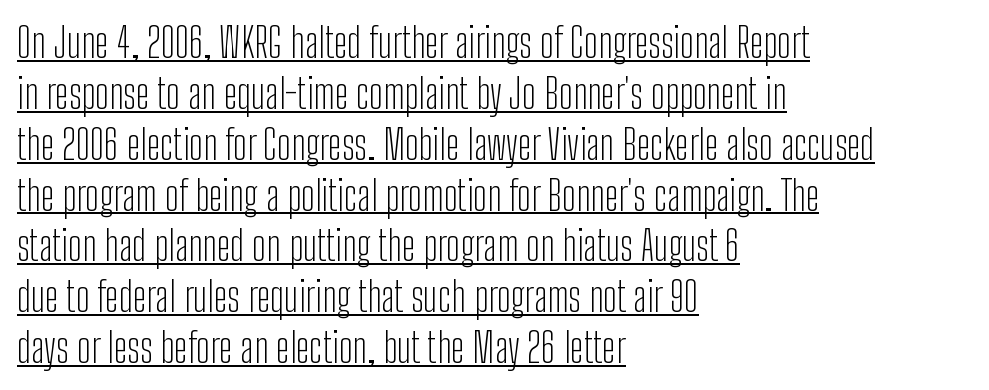
Q: Is the text bold? A: No.
Q: Is the text italic (slanted)? A: No, it is upright.
Q: Is the typeface a serif or a sans-serif typeface? A: Sans-serif.
Q: Is the text underlined? A: Yes.
Q: How is the paragraph aligned? A: Left-aligned.
Q: Is the spacing between letters normal or unusually wide? A: Normal.
Q: Width (condensed, normal, or wide)? A: Condensed.
Q: Stroke contrast? A: Low.
Q: x-height? A: Medium.
Q: Monospaced? A: No.
